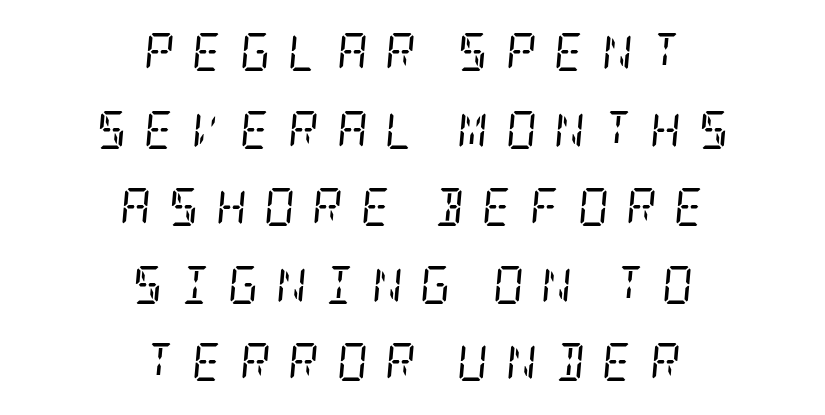
{"serif": "yes", "italic": "yes", "lean": "right", "slant_degrees": 5, "bold": "no", "weight": "regular", "width": "condensed", "stroke_contrast": "low", "x_height": "large", "underline": "no", "align": "center", "line_spacing": "loose", "line_spacing_ratio": 2.04, "letter_spacing": "wide", "letter_spacing_em": 0.45, "glyph_px": 38}
